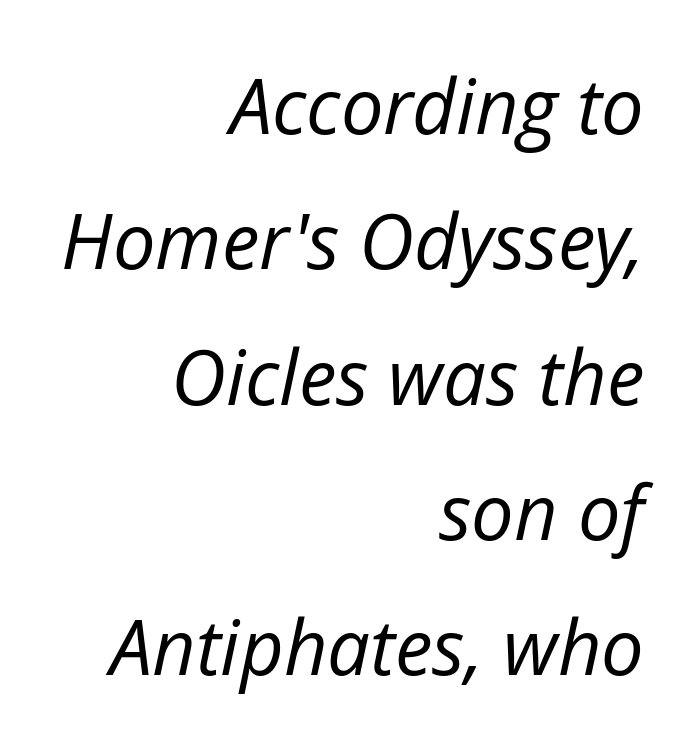
Nobody touched the tracking dial on this one. This sample has the flowing, uneven cadence of proportional lettering. Heft: none added — not bold. All the whitespace from short lines collects on the left. Honestly, there is no underline to notice here at all.
